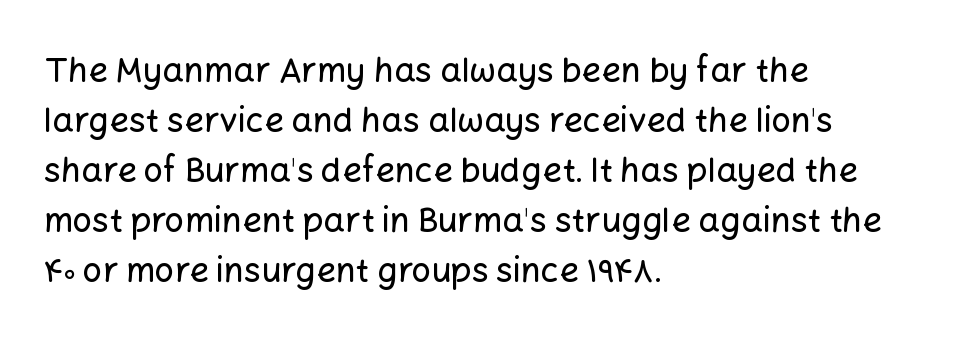
The image shows 34 px sans-serif type, upright; set left-aligned, normal line spacing (1.47x), normal letter spacing, not underlined; low stroke contrast and a medium x-height.
